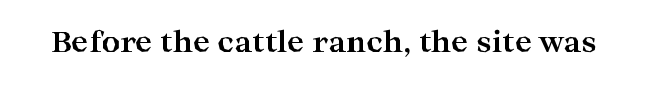
Plain, unruled lines of type. Does extra space separate the letters? No, they use regular spacing. You could not count columns in this text — the font is proportionally spaced. The lettering holds an erect, upright posture throughout.
